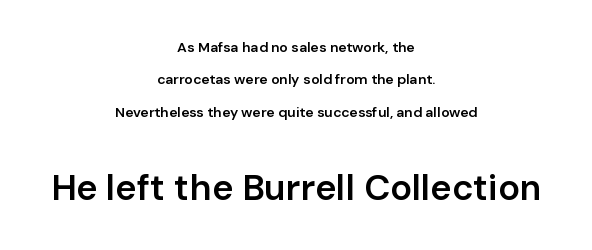
The image shows 36 px semibold sans-serif type, upright; set centered, loose line spacing (2.31x), normal letter spacing, not underlined; the second (bottom) block is 2.57x larger; low stroke contrast and a medium x-height.
